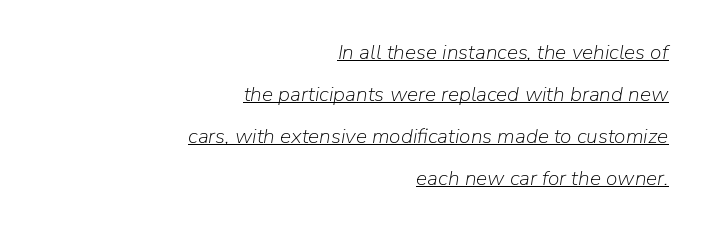
{"italic": "yes", "lean": "right", "slant_degrees": 9, "bold": "no", "underline": "yes", "align": "right", "line_spacing": "loose", "line_spacing_ratio": 2.0, "letter_spacing": "normal", "letter_spacing_em": 0.0, "glyph_px": 21}
